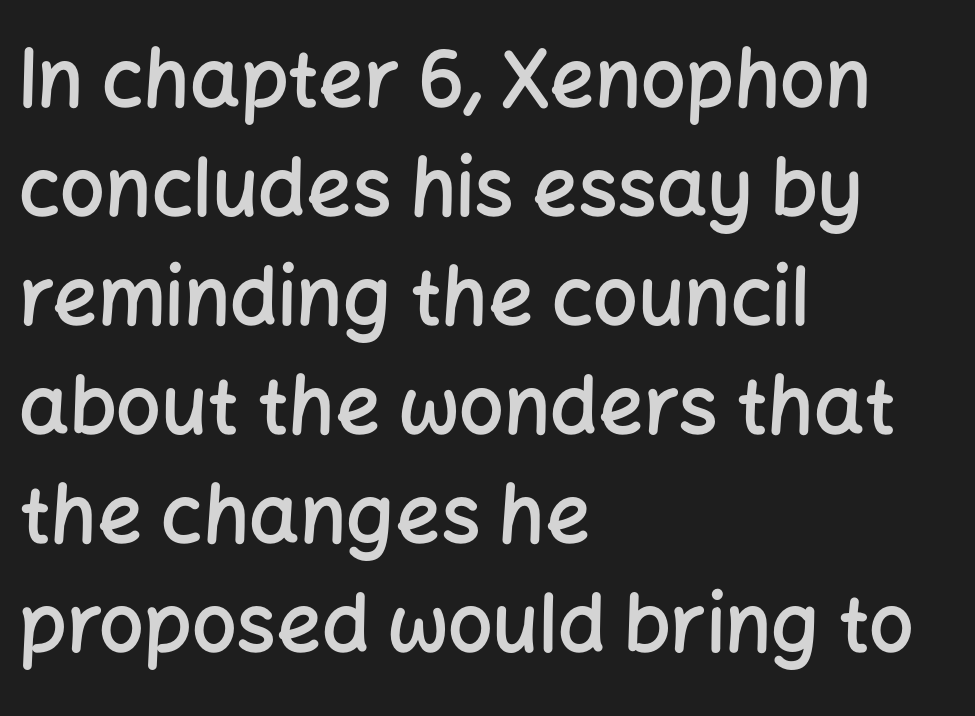
Q: Is the text bold? A: Semi-bold.
Q: Is the text italic (slanted)? A: No, it is upright.
Q: Is the typeface a serif or a sans-serif typeface? A: Sans-serif.
Q: Is the text underlined? A: No.
Q: How is the paragraph aligned? A: Left-aligned.
Q: Is the spacing between letters normal or unusually wide? A: Normal.
Q: Is the spacing between lines tight, normal or loose? A: Normal.
Q: Width (condensed, normal, or wide)? A: Normal.
Q: Stroke contrast? A: Low.
Q: x-height? A: Medium.
Q: Monospaced? A: No.
